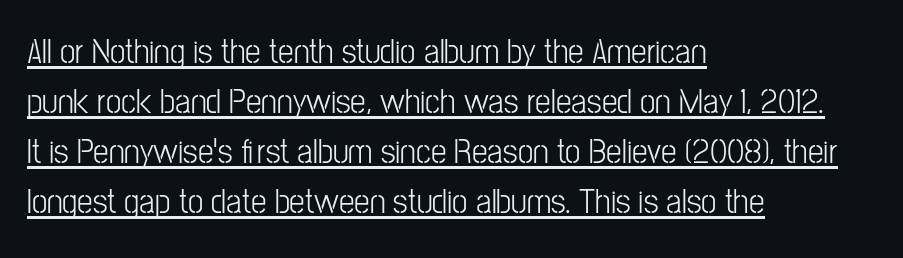
{"serif": "no", "italic": "no", "bold": "no", "weight": "light", "width": "condensed", "stroke_contrast": "low", "x_height": "medium", "monospaced": "no", "underline": "yes", "align": "left", "line_spacing": "normal", "line_spacing_ratio": 1.43, "letter_spacing": "normal", "letter_spacing_em": 0.0, "glyph_px": 35}
